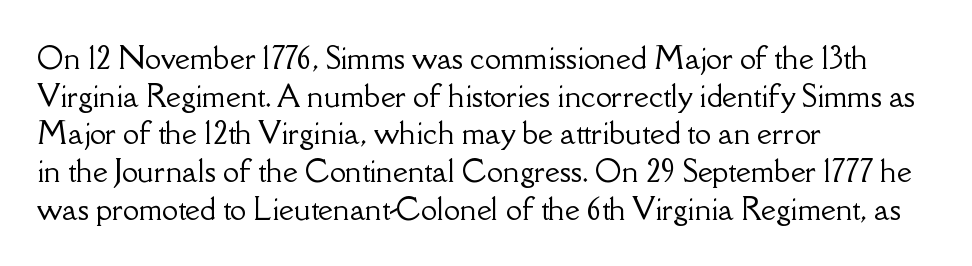
Does the copy run flush right? No — it runs flush left. Letter spacing: default. Proportional: the letters do not fall into vertical columns. Evenly set lines give the paragraph a standard silhouette. The font family rendered here belongs to the serif group. This is roman type, the default non-slanted kind.
